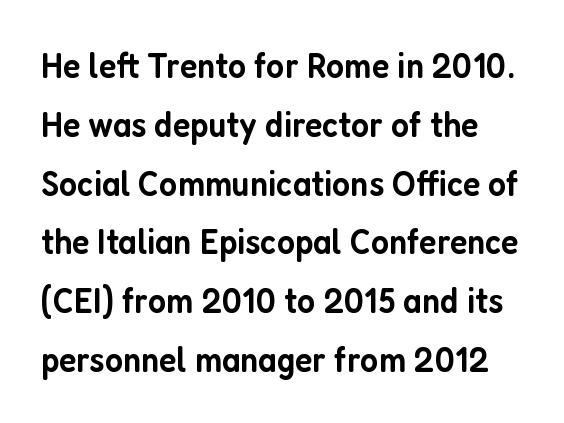
The image shows 37 px semibold, condensed sans-serif type, upright; set normal line spacing (1.59x), normal letter spacing, not underlined; low stroke contrast and a medium x-height.
